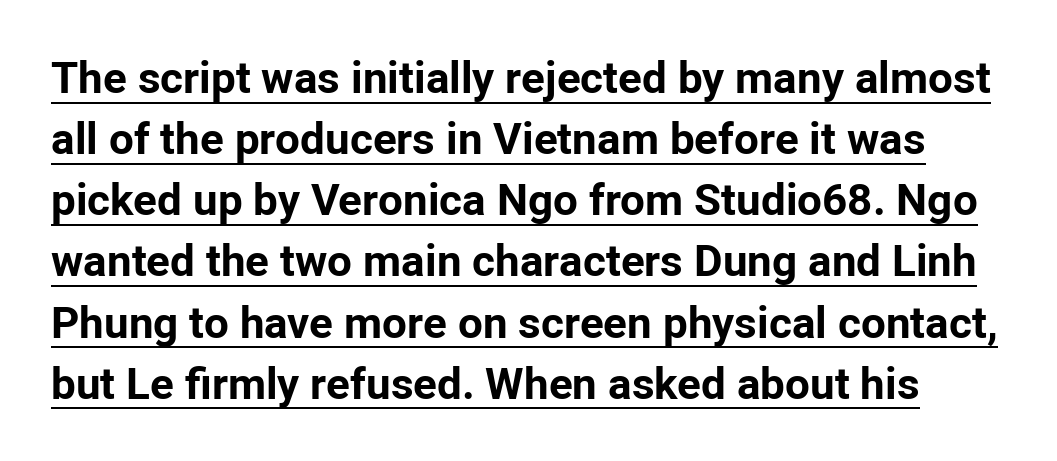
Notice how the stems are strictly vertical — no italics here. Each line of the rendering has a horizontal stroke beneath the glyphs. Spacing verdict: proportional, widths tailored to each character. Nobody touched the tracking dial on this one. Thick stems and heavy bowls — unmistakably bold. The typeface chosen for these lines omits serifs.
